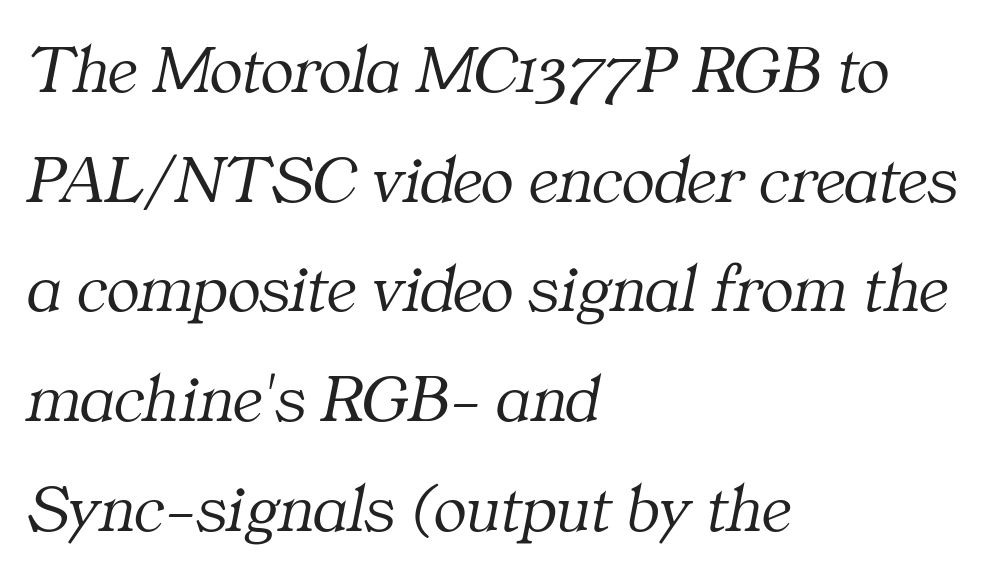
{"serif": "yes", "italic": "yes", "lean": "right", "slant_degrees": 11, "bold": "no", "weight": "light", "width": "normal", "stroke_contrast": "medium", "x_height": "medium", "monospaced": "no", "underline": "no", "align": "left", "line_spacing": "normal", "line_spacing_ratio": 1.59, "letter_spacing": "normal", "letter_spacing_em": 0.0, "glyph_px": 69}
